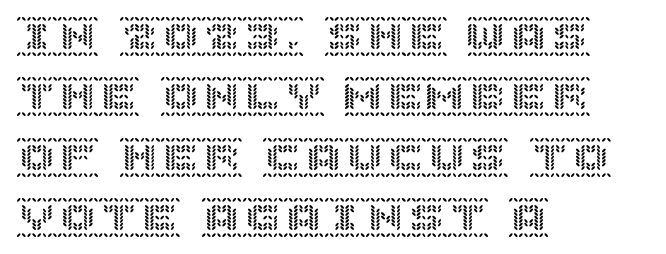
The image shows 41 px text type, upright; set left-aligned, normal line spacing (1.47x), normal letter spacing, not underlined; a large x-height.
